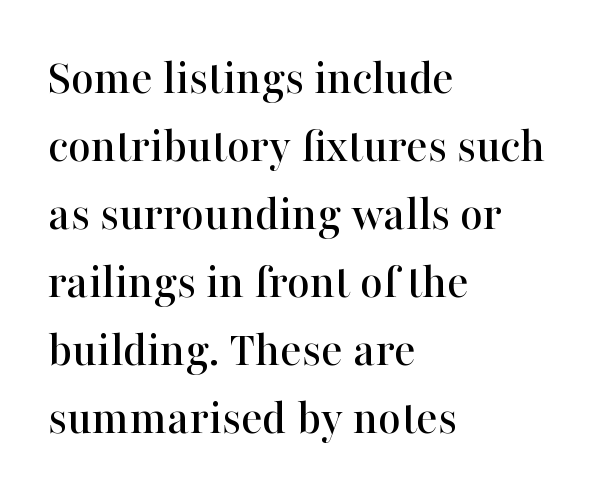
The image shows 50 px serif type, upright; set left-aligned, normal line spacing (1.36x), normal letter spacing, not underlined; high stroke contrast and a medium x-height.
